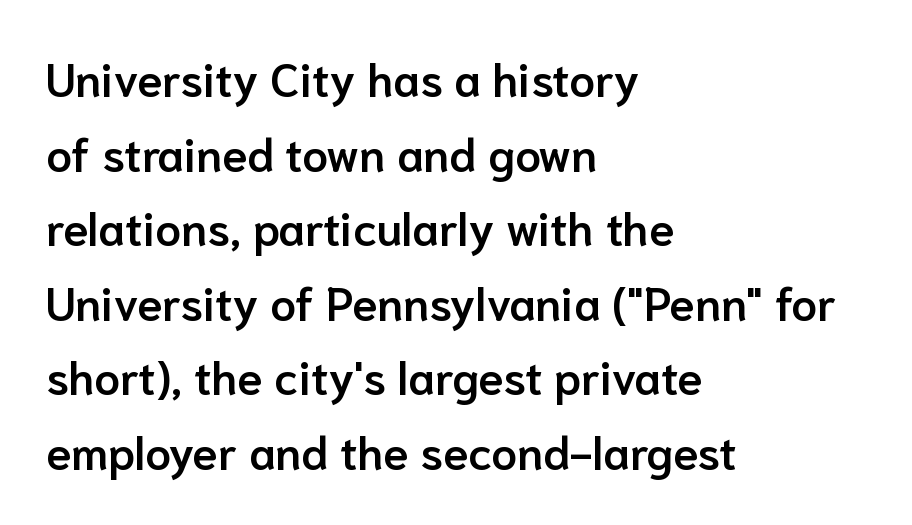
{"serif": "no", "italic": "no", "bold": "semi", "weight": "semibold", "width": "normal", "stroke_contrast": "low", "x_height": "medium", "monospaced": "no", "underline": "no", "align": "left", "line_spacing": "normal", "line_spacing_ratio": 1.62, "letter_spacing": "normal", "letter_spacing_em": 0.0, "glyph_px": 46}
